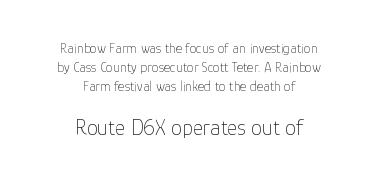
Nobody touched the tracking dial on this one. Weight: regular or lighter. The lettering stays uniformly vertical, giving the passage a roman look. What's the leading like? Ordinary, nothing unusual. Underline: absent. Does the copy run flush right? No — it is centered line by line.
